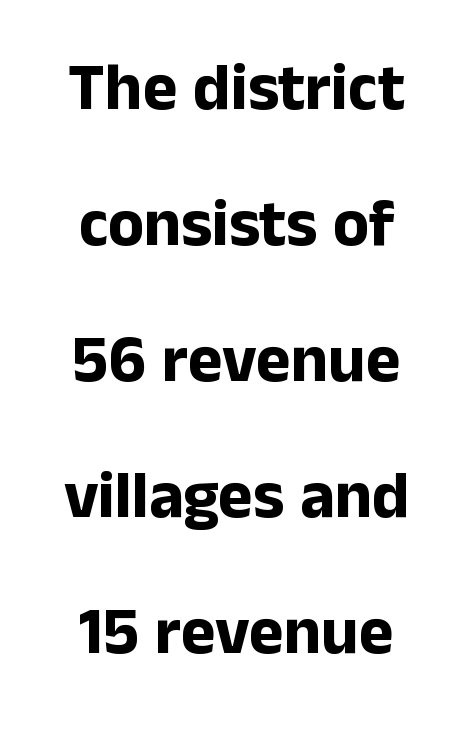
{"serif": "no", "italic": "no", "bold": "yes", "weight": "bold", "width": "normal", "stroke_contrast": "low", "x_height": "medium", "monospaced": "no", "underline": "no", "align": "center", "line_spacing": "loose", "line_spacing_ratio": 2.06, "letter_spacing": "normal", "letter_spacing_em": 0.0, "glyph_px": 66}
